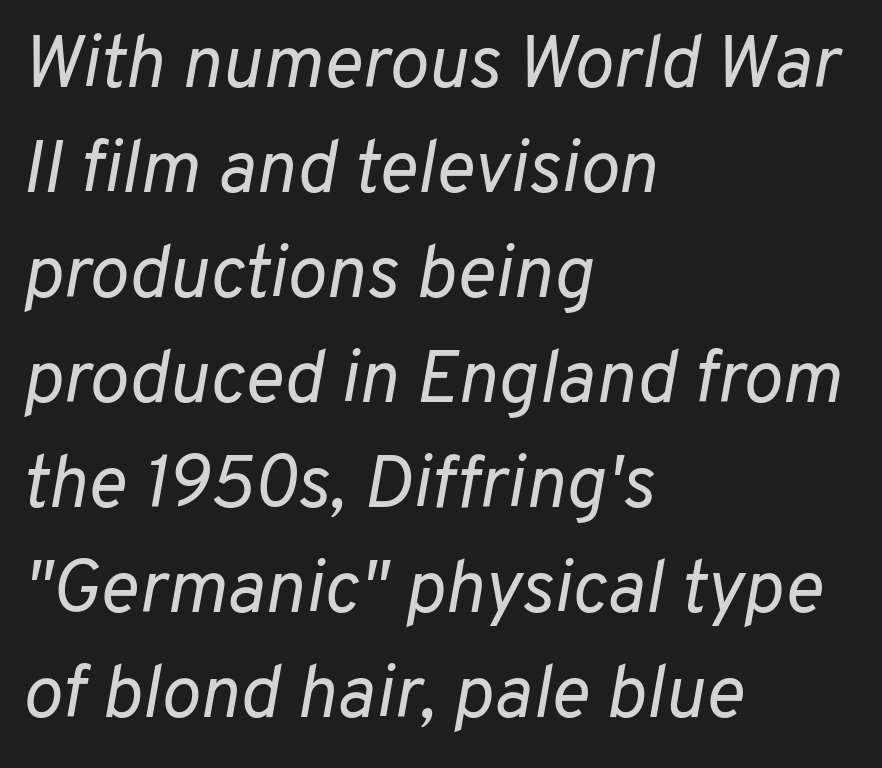
A clean baseline with only descenders dipping below it. Spacing between characters is what you'd get straight out of the box. Italic: yes, the glyphs are oblique. Quick note: interline space is typical. The face looks like a standard text weight, possibly lighter. Note the varied advance widths — an 'i' is clearly narrower than an 'm'.
